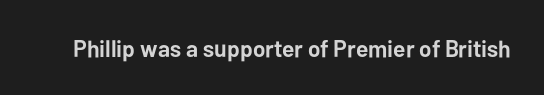
{"italic": "no", "bold": "yes", "underline": "no", "letter_spacing": "normal", "letter_spacing_em": 0.0, "glyph_px": 24}
